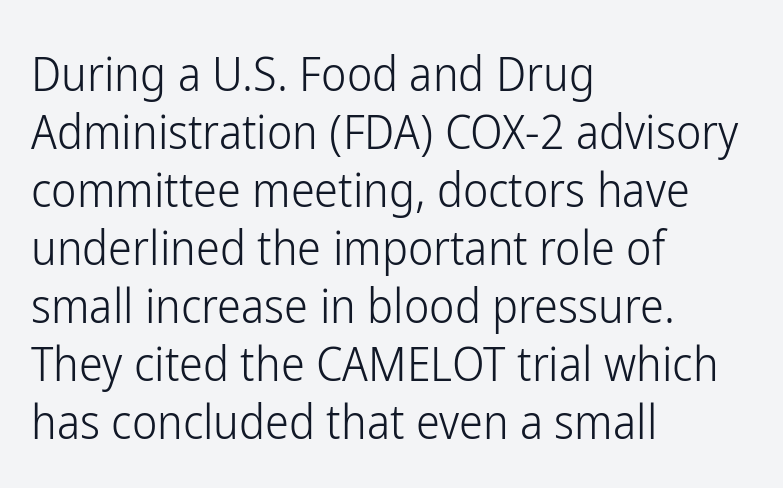
The image shows 48 px light, condensed sans-serif type, upright; set left-aligned, line spacing 1.21x, normal letter spacing, not underlined; low stroke contrast and a medium x-height.
